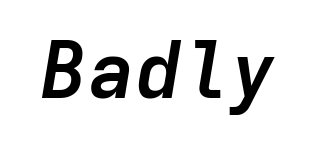
The letters march in equal steps, a hallmark of fixed-pitch type. Posture: slanted. Summary of weight: heavy, a full bold. Words appear dense and cohesive because spacing is normal. The string is rendered with underlining switched off.
